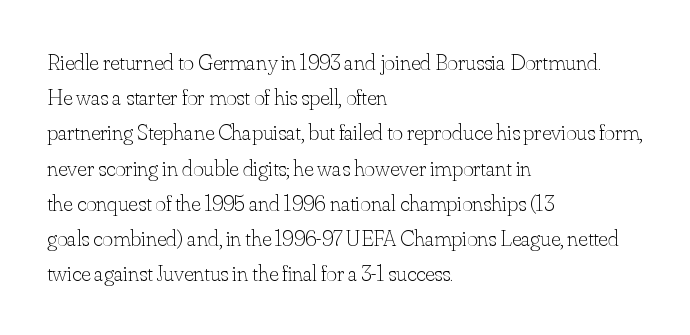
A typesetter would call this leading conventional body-copy spacing. Casual observation: everything's shoved over to the left. Counters stay open thanks to moderate or lighter strokes. The lettering stays uniformly vertical, giving the passage a roman look. No extra tracking has been applied to these lines. The gap between lines stays unmarked.
